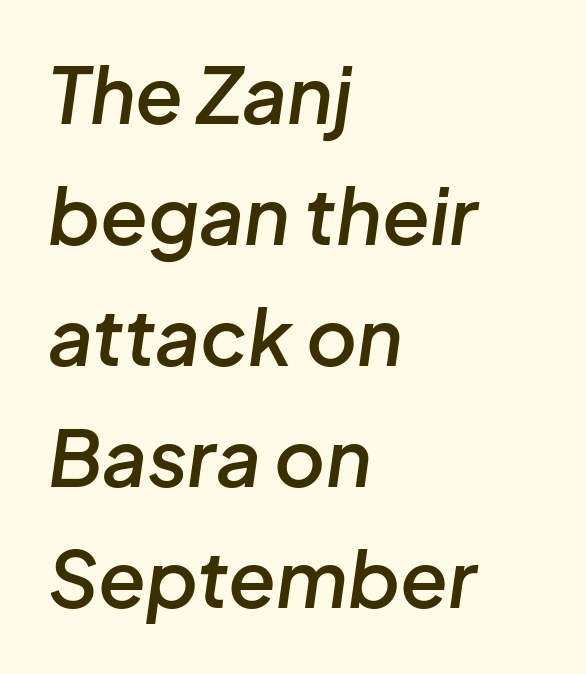
Every row of glyphs begins at an identical x-position on the left. The strip under each line holds only bare page. Nothing unusual about the tracking: characters are spaced as the font intends. Stems and bowls a touch heavier than normal — semibold. Regular leading.
